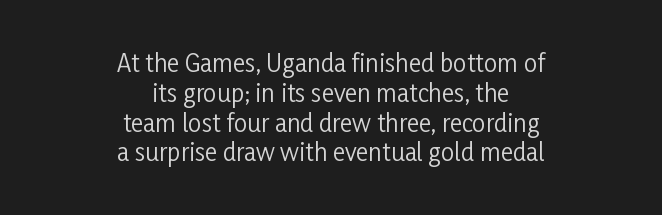
Q: Is the text bold? A: No.
Q: Is the text italic (slanted)? A: No, it is upright.
Q: Is the text underlined? A: No.
Q: How is the paragraph aligned? A: Centered.
Q: Is the spacing between letters normal or unusually wide? A: Normal.
